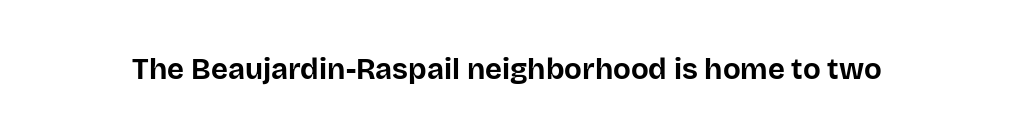
Underlining? Definitely not there. This rendering employs a face without finishing strokes, i.e., a sans-serif. These words are printed bold, with thick strokes throughout. Tracking here is standard; glyphs follow each other at the usual distance. A typesetter would call this proportional, since set widths differ per character. Nope, not italic — everything's standing straight.
